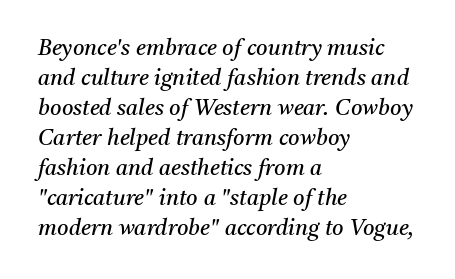
The image shows 22 px text type, italic (leaning right); set left-aligned, normal line spacing (1.36x), normal letter spacing, not underlined.
